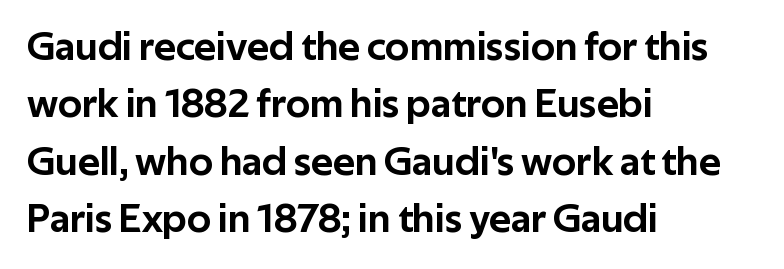
The image shows 41 px sans-serif type, upright; set left-aligned, normal line spacing (1.4x), normal letter spacing, not underlined; low stroke contrast and a medium x-height.
